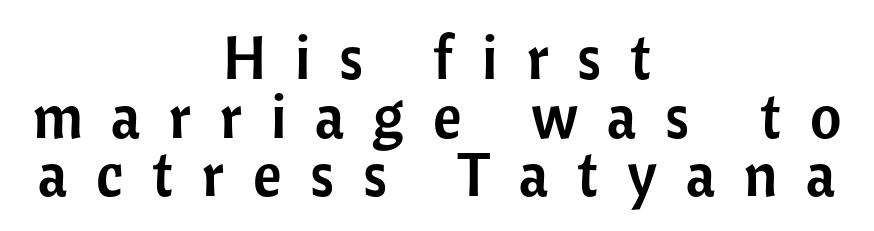
A typesetter would call this proportional, since set widths differ per character. One glance says dense: line gaps are narrower than usual. The text was rendered using a sans face with plain stroke endings. Glance below the letters and you will spot only blank space. Both edges are ragged and mirror each other, which tells us the setting is centered.
